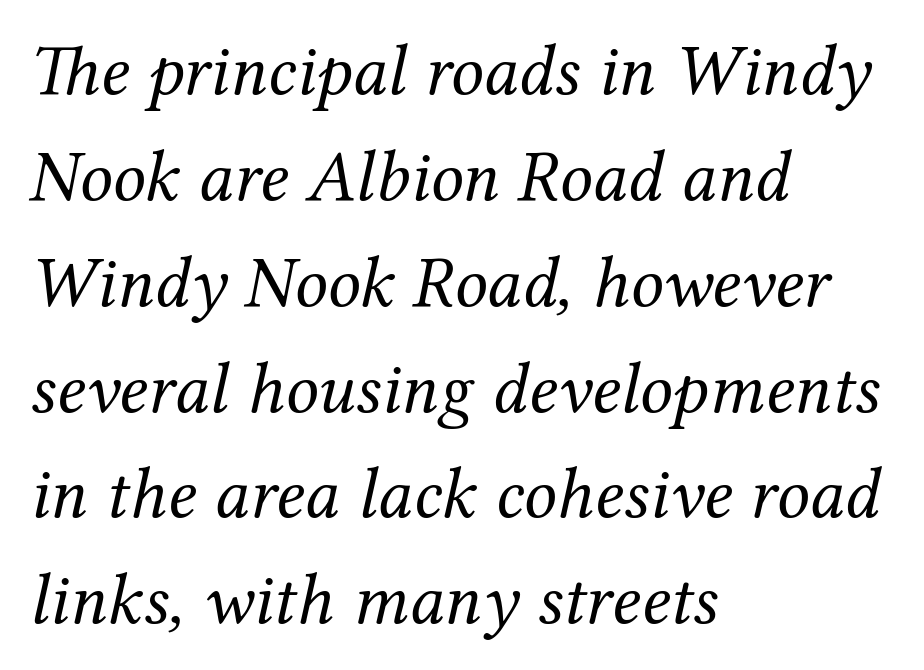
Q: Is the text bold? A: No.
Q: Is the text italic (slanted)? A: Yes, it leans right by about 12 degrees.
Q: Is the typeface a serif or a sans-serif typeface? A: Serif.
Q: Is the text underlined? A: No.
Q: How is the paragraph aligned? A: Left-aligned.
Q: Is the spacing between letters normal or unusually wide? A: Normal.
Q: Is the spacing between lines tight, normal or loose? A: Normal.
Q: Width (condensed, normal, or wide)? A: Normal.
Q: Stroke contrast? A: Medium.
Q: x-height? A: Medium.
Q: Monospaced? A: No.
